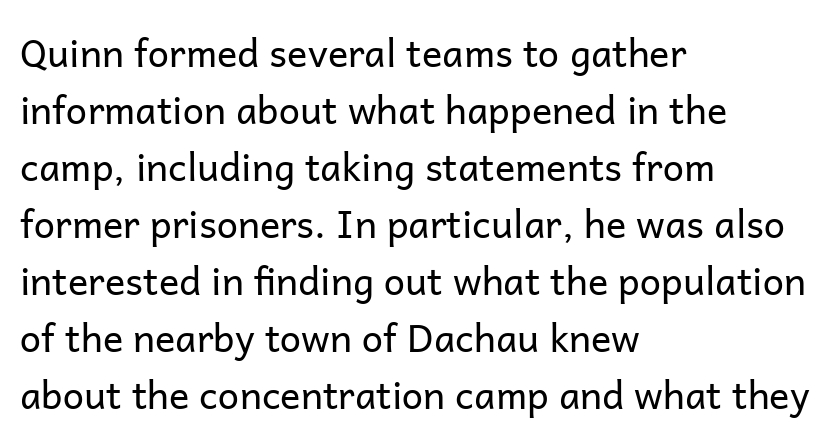
What stands out about the letter spacing? Nothing — it is the standard amount. The passage shown is not bold in any degree. This sample has the flowing, uneven cadence of proportional lettering. The font family rendered here belongs to the sans-serif group. Italic? Not at all — the glyphs are vertical.
